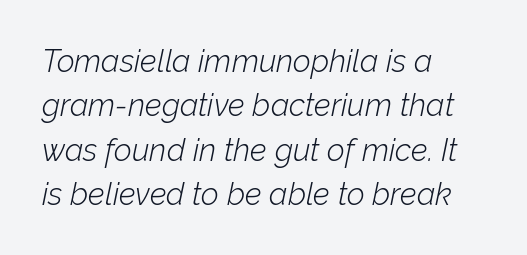
Q: Is the text bold? A: No.
Q: Is the text italic (slanted)? A: Yes, it leans right by about 12 degrees.
Q: Is the text underlined? A: No.
Q: How is the paragraph aligned? A: Left-aligned.
Q: Is the spacing between letters normal or unusually wide? A: Normal.
Q: Is the spacing between lines tight, normal or loose? A: Normal.
Q: Width (condensed, normal, or wide)? A: Normal.
Q: Stroke contrast? A: Low.
Q: x-height? A: Medium.
Q: Monospaced? A: No.
